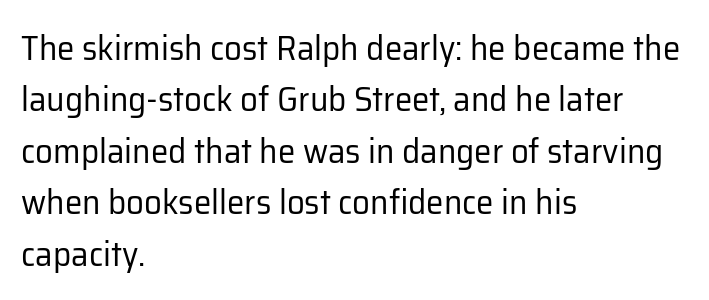
The image shows 35 px regular-weight sans-serif type, upright; set left-aligned, normal line spacing (1.47x), normal letter spacing, not underlined; low stroke contrast and a medium x-height.
